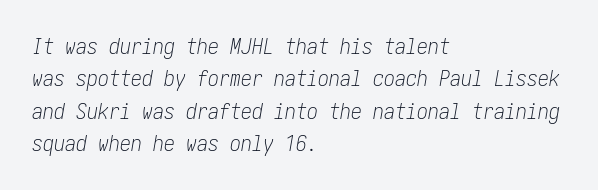
The leading is moderate, giving the passage an even texture. The letters are slanted; this is an italic face. Each line starts at the same left margin while the right side varies. The words here are not underlined. Compared with typical body copy, the letter spacing here is the same. Stems and bowls with no extra thickness — not bold.
